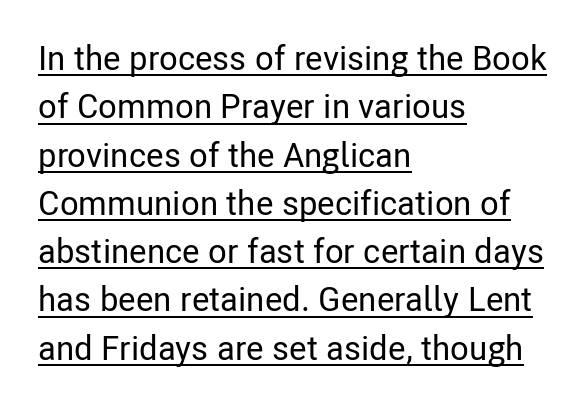
Q: Is the text italic (slanted)? A: No, it is upright.
Q: Is the typeface a serif or a sans-serif typeface? A: Sans-serif.
Q: Is the text underlined? A: Yes.
Q: How is the paragraph aligned? A: Left-aligned.
Q: Is the spacing between letters normal or unusually wide? A: Normal.
Q: Is the spacing between lines tight, normal or loose? A: Normal.
Q: Width (condensed, normal, or wide)? A: Condensed.
Q: Stroke contrast? A: Low.
Q: x-height? A: Medium.
Q: Monospaced? A: No.
